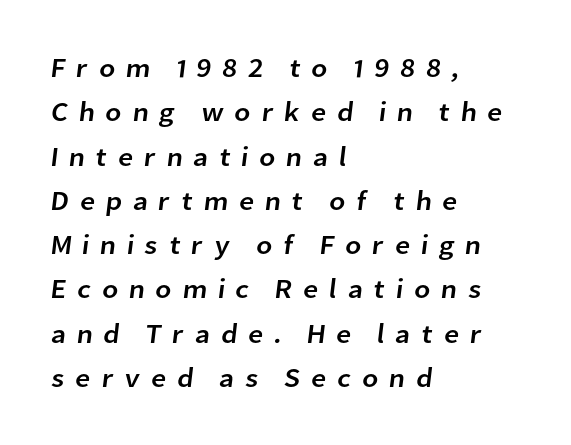
The image shows 27 px text type; set left-aligned, normal line spacing (1.64x), unusually wide letter spacing (+0.38 em), not underlined.
